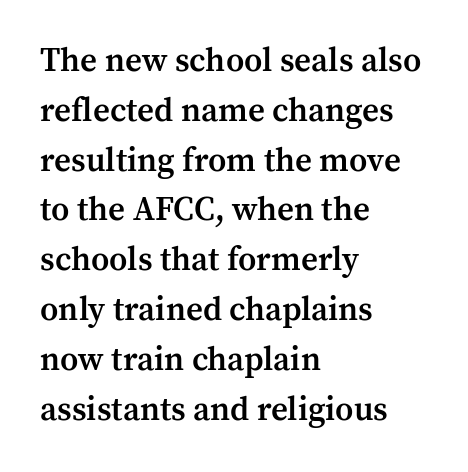
Check where the strokes stop: tiny serifs finish them off. The typesetter chose a ragged-right arrangement here. When letters stand straight like this, we call the style roman or upright. This block has exactly the height ordinary leading produces. Inter-character spacing is left at the font's built-in metrics. The specimen omits any rule beneath the text block's lines.
